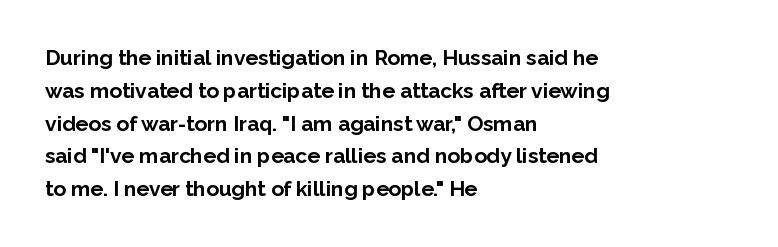
Weight check: bold — yes, fully. This rendering features lettering with no underline. This is the regular roman posture of the typeface. Is there much room between lines? A standard amount, neither cramped nor airy. No extra tracking has been applied to these lines. The rag falls on the right side of this text block.
